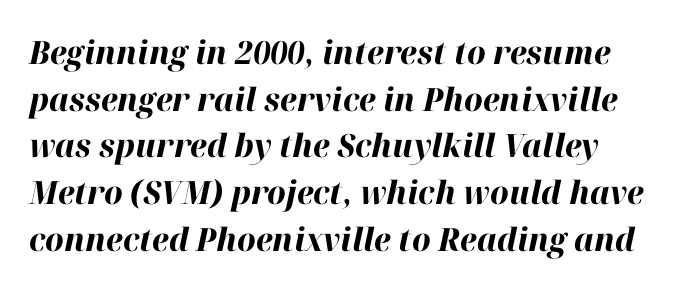
Q: Is the text bold? A: Yes.
Q: Is the text italic (slanted)? A: Yes, it leans right by about 12 degrees.
Q: Is the text underlined? A: No.
Q: Is the spacing between letters normal or unusually wide? A: Normal.
Q: Is the spacing between lines tight, normal or loose? A: Normal.
Q: Width (condensed, normal, or wide)? A: Normal.
Q: Stroke contrast? A: High.
Q: x-height? A: Medium.
Q: Monospaced? A: No.
